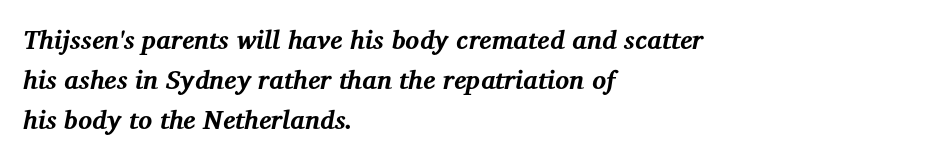
The image shows 26 px bold type, italic (leaning right); set left-aligned, normal line spacing (1.53x), normal letter spacing, not underlined.
